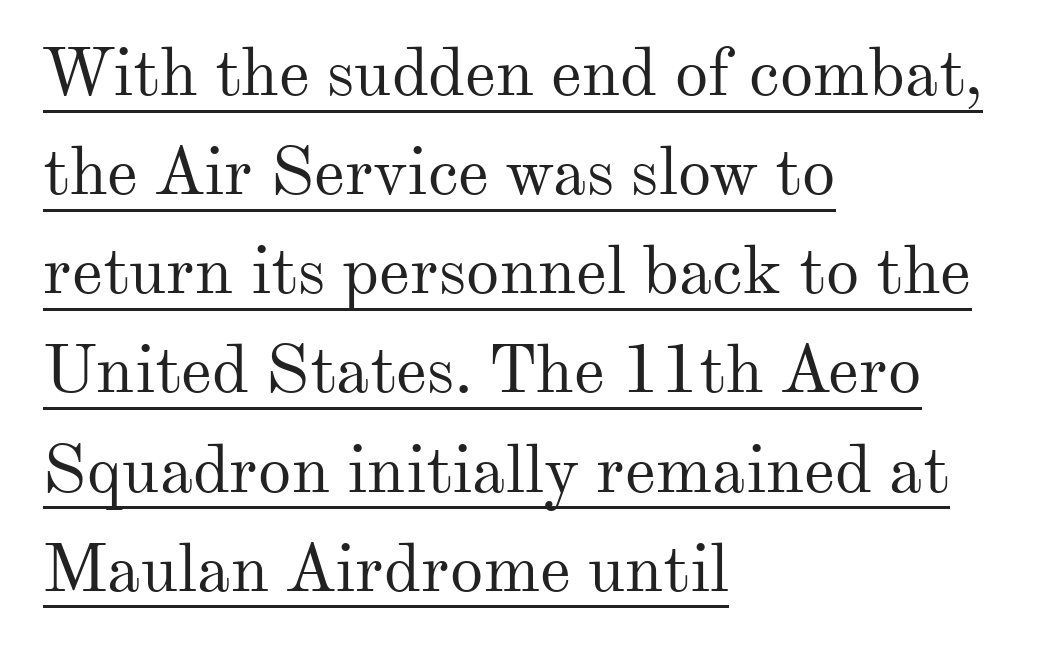
Q: Is the text bold? A: No.
Q: Is the text italic (slanted)? A: No, it is upright.
Q: Is the typeface a serif or a sans-serif typeface? A: Serif.
Q: Is the text underlined? A: Yes.
Q: How is the paragraph aligned? A: Left-aligned.
Q: Is the spacing between letters normal or unusually wide? A: Normal.
Q: Is the spacing between lines tight, normal or loose? A: Normal.
Q: Width (condensed, normal, or wide)? A: Normal.
Q: Stroke contrast? A: Medium.
Q: x-height? A: Small.
Q: Monospaced? A: No.
